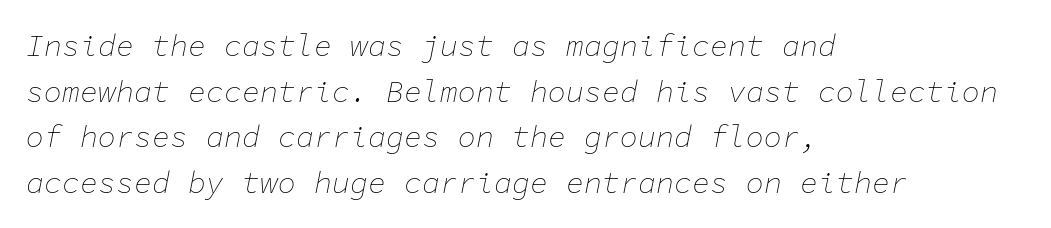
The image shows 30 px thin type, italic (leaning right), monospaced; set left-aligned, normal line spacing (1.52x), normal letter spacing, not underlined; low stroke contrast and a medium x-height.
